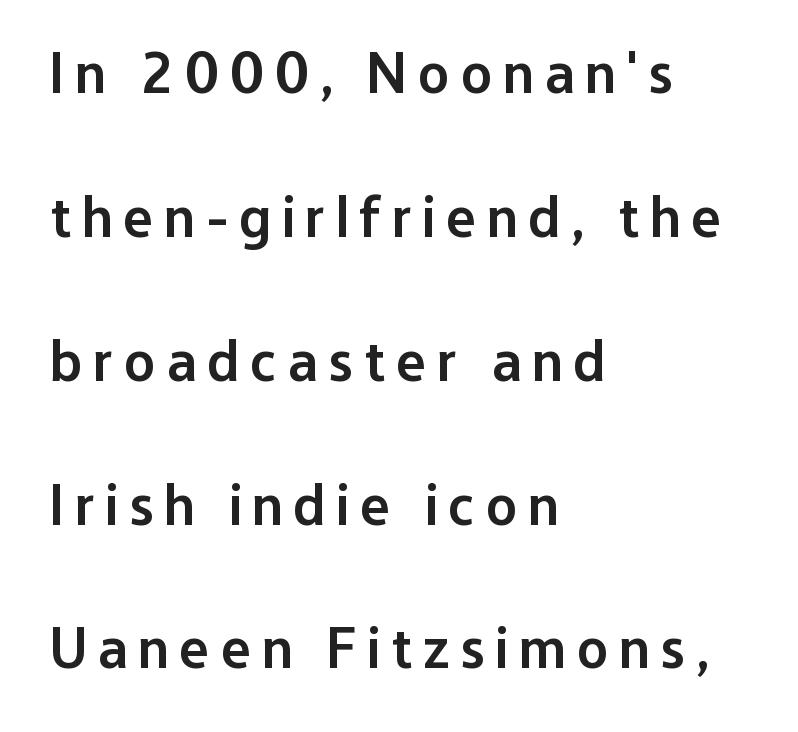
{"serif": "no", "italic": "no", "bold": "semi", "weight": "semibold", "width": "normal", "stroke_contrast": "low", "x_height": "medium", "monospaced": "no", "underline": "no", "align": "left", "line_spacing": "loose", "line_spacing_ratio": 2.48, "glyph_px": 58}
